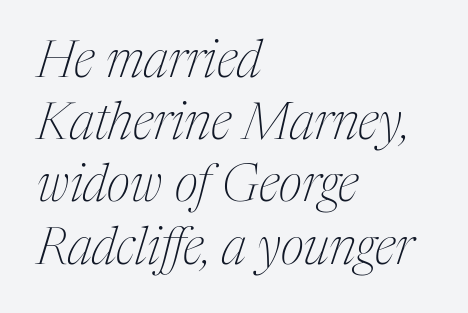
Q: Is the text bold? A: No.
Q: Is the text italic (slanted)? A: Yes, it leans right by about 17 degrees.
Q: Is the typeface a serif or a sans-serif typeface? A: Serif.
Q: Is the text underlined? A: No.
Q: How is the paragraph aligned? A: Left-aligned.
Q: Is the spacing between letters normal or unusually wide? A: Normal.
Q: Width (condensed, normal, or wide)? A: Condensed.
Q: Stroke contrast? A: Medium.
Q: x-height? A: Medium.
Q: Monospaced? A: No.
